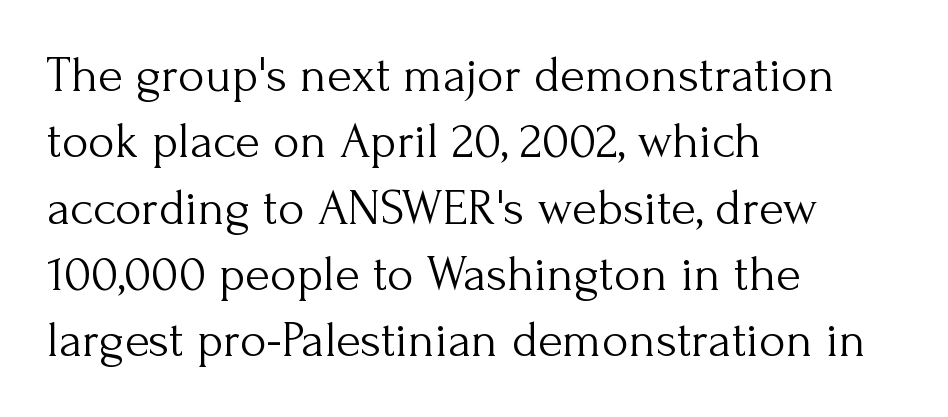
The image shows 51 px light serif type, upright; set left-aligned, normal line spacing (1.3x), normal letter spacing, not underlined; medium stroke contrast and a small x-height.
